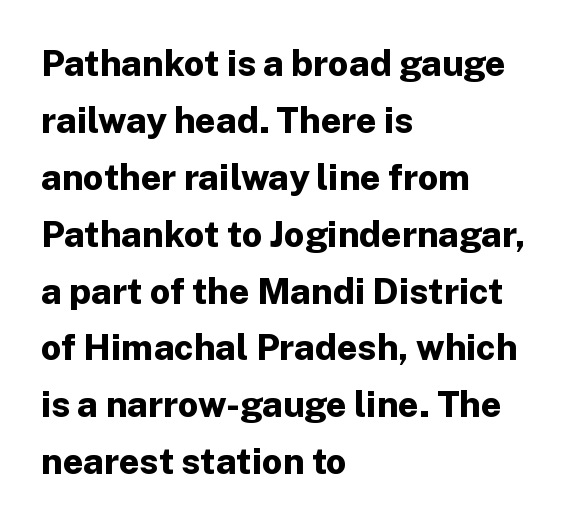
The image shows 36 px bold sans-serif type, upright; set left-aligned, normal line spacing (1.58x), normal letter spacing, not underlined; low stroke contrast and a medium x-height.
